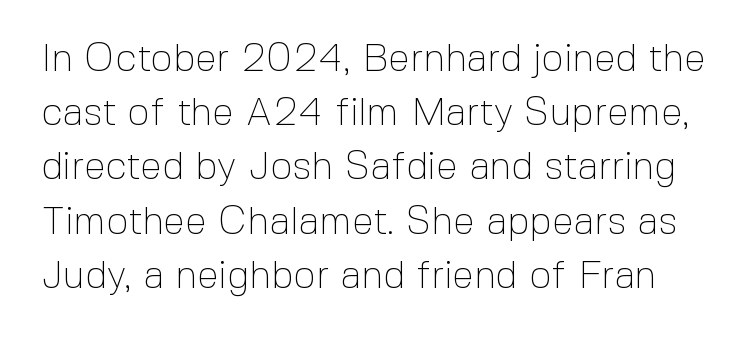
{"serif": "no", "italic": "no", "bold": "no", "weight": "thin", "width": "normal", "x_height": "medium", "monospaced": "no", "underline": "no", "line_spacing": "normal", "line_spacing_ratio": 1.39, "letter_spacing": "normal", "letter_spacing_em": 0.0, "glyph_px": 39}
